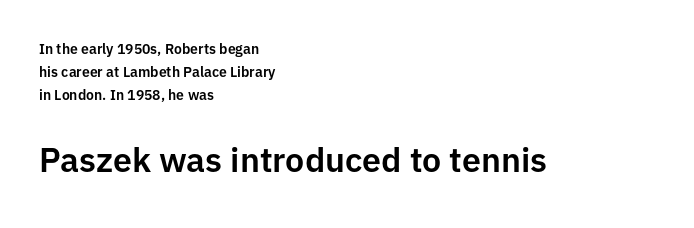
{"serif": "no", "italic": "no", "width": "normal", "stroke_contrast": "low", "x_height": "medium", "monospaced": "no", "underline": "no", "align": "left", "line_spacing": "normal", "line_spacing_ratio": 1.64, "letter_spacing": "normal", "letter_spacing_em": 0.0, "larger_block": "second", "size_ratio": 2.43, "glyph_px": 34}
